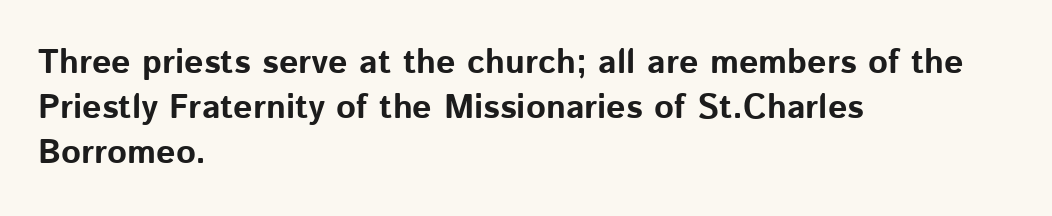
{"serif": "no", "italic": "no", "bold": "yes", "weight": "bold", "width": "normal", "stroke_contrast": "low", "x_height": "medium", "monospaced": "no", "underline": "no", "align": "left", "line_spacing": "normal", "line_spacing_ratio": 1.32, "letter_spacing": "normal", "letter_spacing_em": 0.0, "glyph_px": 34}
